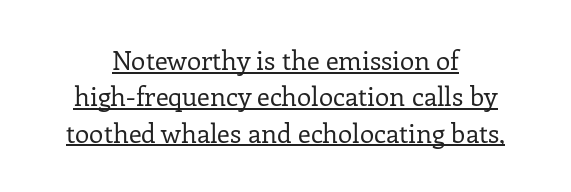
Every row of glyphs is offset so its center matches the block's center. Stem width sits at or under what a default text font uses. Students, observe: this is what conventionally led text looks like. Has an underline been added? It has.
